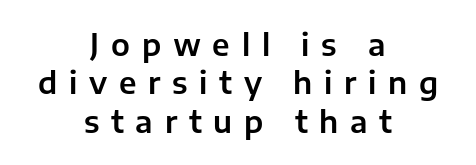
Baseline-to-baseline distance is the conventional proportion of letter height. A typesetter would call this heavily tracked-out type. These lines are rendered in a variable-pitch font. Each line is balanced around a shared central axis. The axis of the letterforms is exactly vertical. Are there feet on the stems? There aren't — it's a sans.
